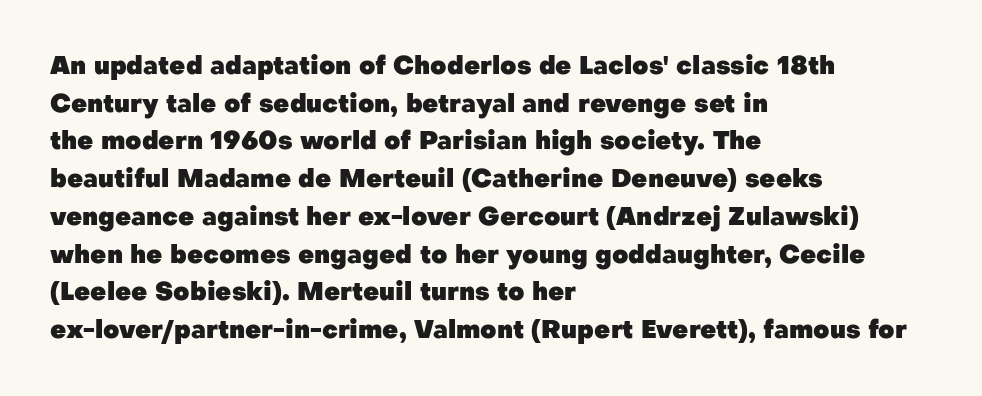
Q: Is the text bold? A: Yes.
Q: Is the text italic (slanted)? A: No, it is upright.
Q: Is the text underlined? A: No.
Q: How is the paragraph aligned? A: Left-aligned.
Q: Is the spacing between letters normal or unusually wide? A: Normal.
Q: Is the spacing between lines tight, normal or loose? A: Normal.
